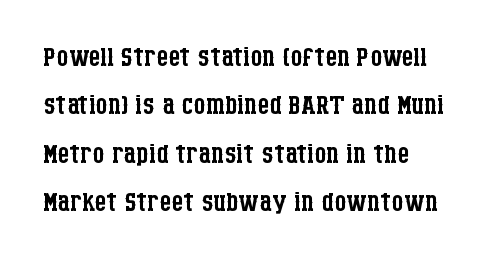
You could not count columns in this text — the font is proportionally spaced. This block has exactly the height ordinary leading produces. A roman cut, with each character standing at attention. Honestly, the letter spacing is just normal — you wouldn't notice it. Ink coverage per letter is moderate at most.
